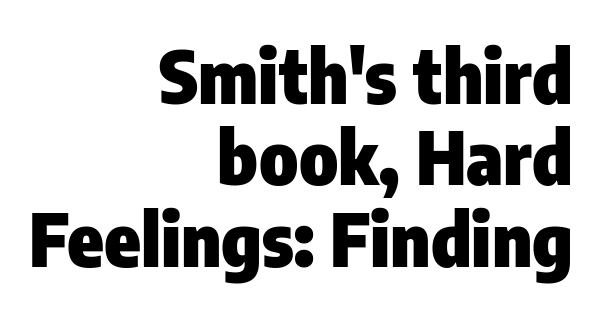
{"serif": "no", "italic": "no", "bold": "yes", "weight": "heavy", "width": "condensed", "stroke_contrast": "low", "x_height": "medium", "monospaced": "no", "underline": "no", "align": "right", "line_spacing": "tight", "line_spacing_ratio": 1.1, "letter_spacing": "normal", "letter_spacing_em": 0.0, "glyph_px": 74}
